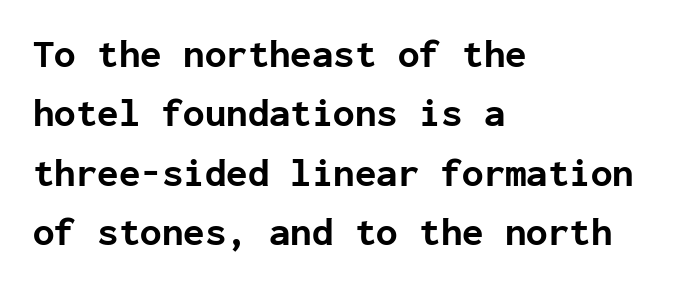
Posture: vertical. As a designer I'd log this as weight 700, bold. Letters rest on an invisible, unmarked baseline. You could count columns in this text — the font is strictly monospaced. The text was rendered using a sans face with plain stroke endings.
